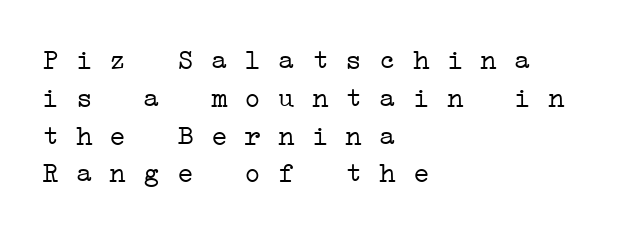
The image shows 28 px light, wide serif type, monospaced; set left-aligned, normal line spacing (1.35x), normal letter spacing, not underlined; low stroke contrast and a medium x-height.
